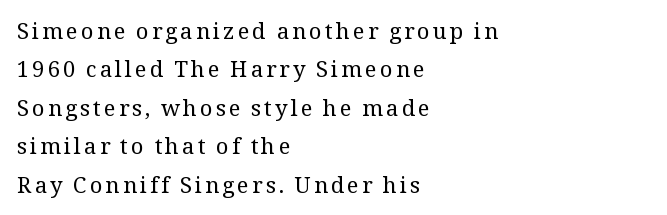
Q: Is the text bold? A: No.
Q: Is the text italic (slanted)? A: No, it is upright.
Q: Is the text underlined? A: No.
Q: How is the paragraph aligned? A: Left-aligned.
